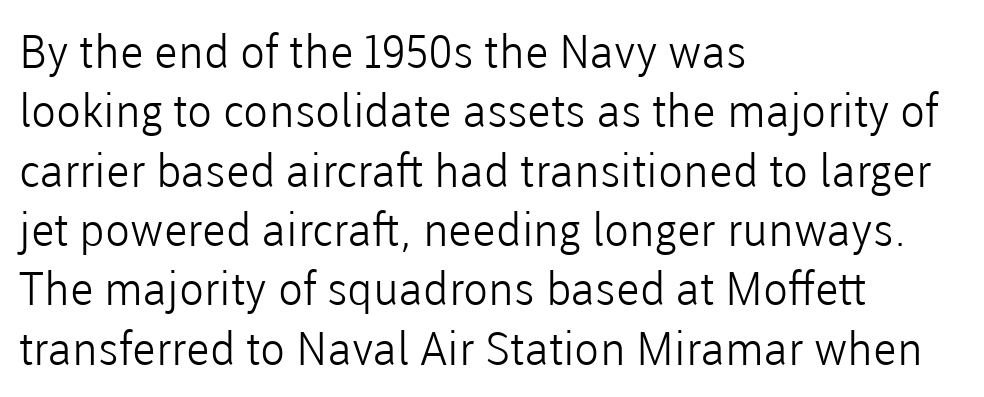
The image shows 46 px light sans-serif type, upright; set left-aligned, normal line spacing (1.29x), normal letter spacing, not underlined; low stroke contrast and a medium x-height.
